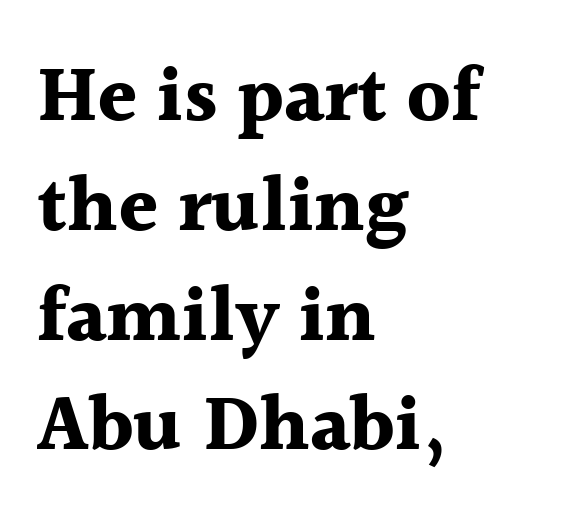
This is serif lettering, the kind often seen in printed books. Spacing verdict: proportional, widths tailored to each character. The text block is weighted toward the left margin, trailing off unevenly rightward. A typesetter would mark this as roman, not italic. Default kerning and tracking; the words read as compact shapes. As a designer I'd log this as weight 700, bold.
